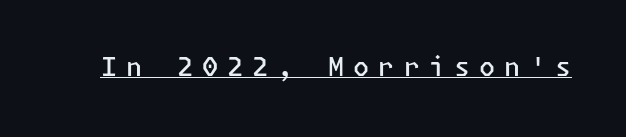
The image shows 26 px text type, upright; set unusually wide letter spacing (+0.35 em), underlined.
